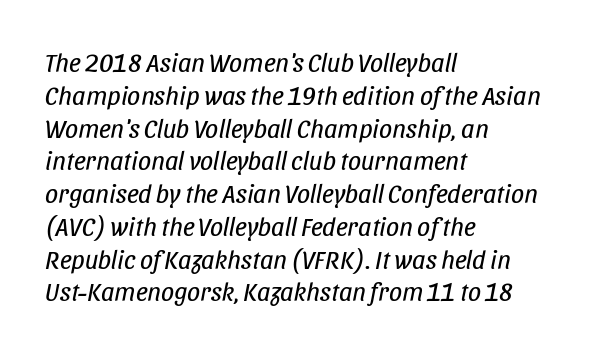
{"italic": "yes", "lean": "right", "slant_degrees": 11, "bold": "no", "underline": "no", "align": "left", "line_spacing": "normal", "line_spacing_ratio": 1.26, "letter_spacing": "normal", "letter_spacing_em": 0.0, "glyph_px": 26}
